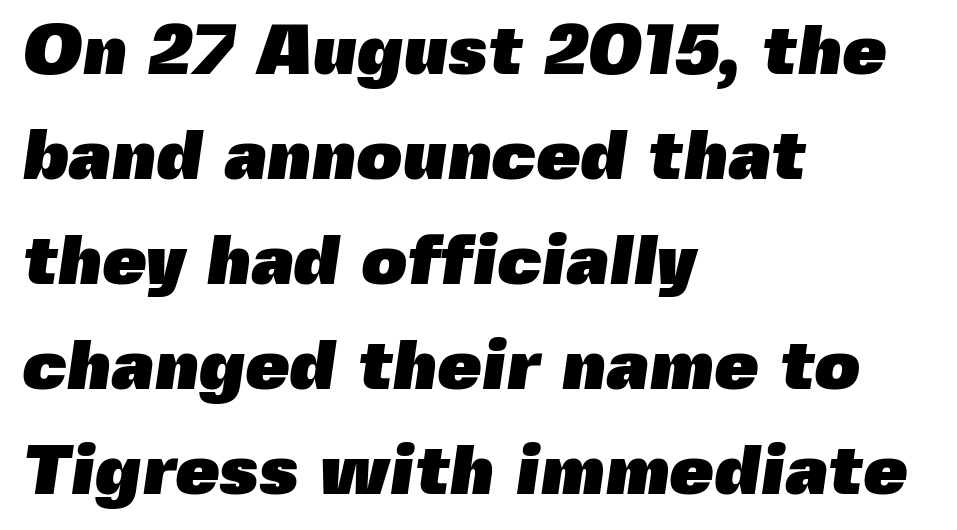
Q: Is the text bold? A: Yes.
Q: Is the typeface a serif or a sans-serif typeface? A: Sans-serif.
Q: Is the text underlined? A: No.
Q: How is the paragraph aligned? A: Left-aligned.
Q: Is the spacing between letters normal or unusually wide? A: Normal.
Q: Is the spacing between lines tight, normal or loose? A: Normal.
Q: Width (condensed, normal, or wide)? A: Normal.
Q: x-height? A: Medium.
Q: Monospaced? A: No.
